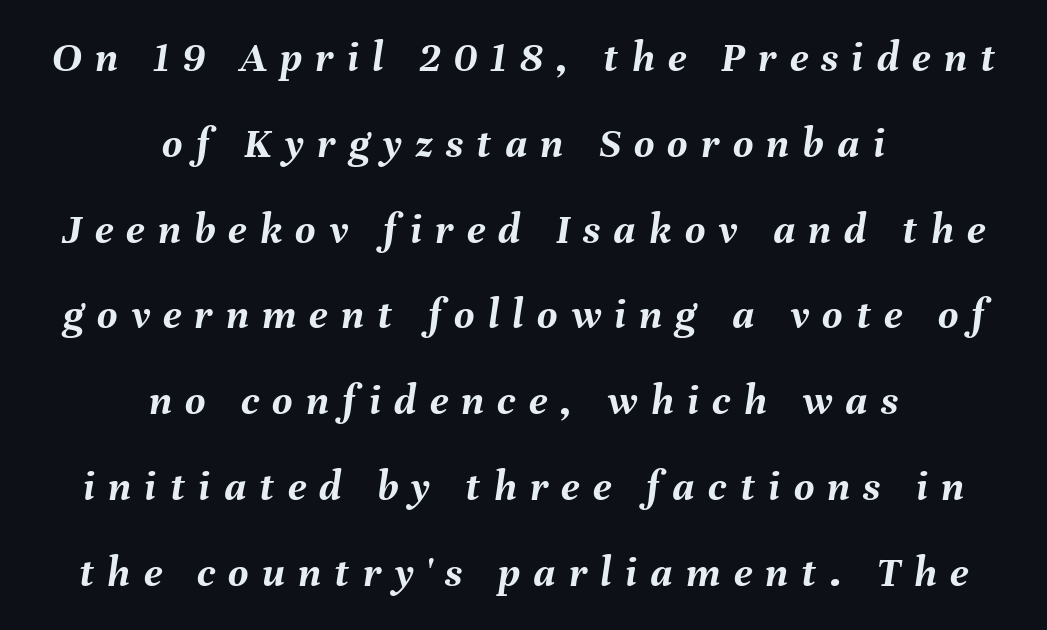
It's the slanting kind of type. What stands out about the letter spacing? Its width — letters are far apart. Rule under the text: the space is simply empty. The face used here has the dense, thick strokes of a bold.
